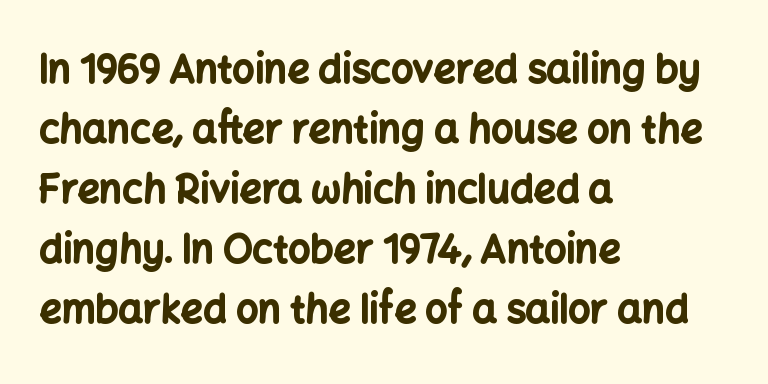
Q: Is the text bold? A: Yes.
Q: Is the text italic (slanted)? A: No, it is upright.
Q: Is the typeface a serif or a sans-serif typeface? A: Sans-serif.
Q: Is the text underlined? A: No.
Q: How is the paragraph aligned? A: Left-aligned.
Q: Is the spacing between letters normal or unusually wide? A: Normal.
Q: Is the spacing between lines tight, normal or loose? A: Normal.
Q: Width (condensed, normal, or wide)? A: Normal.
Q: Stroke contrast? A: Low.
Q: x-height? A: Medium.
Q: Monospaced? A: No.
